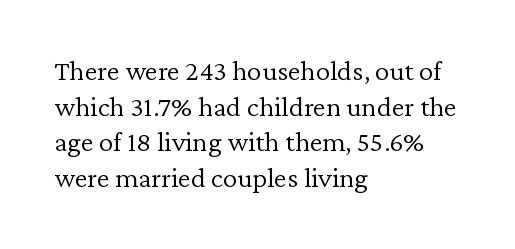
{"serif": "yes", "italic": "no", "bold": "no", "weight": "light", "width": "normal", "stroke_contrast": "low", "x_height": "medium", "monospaced": "no", "underline": "no", "align": "left", "line_spacing_ratio": 1.23, "letter_spacing": "normal", "letter_spacing_em": 0.0, "glyph_px": 29}
